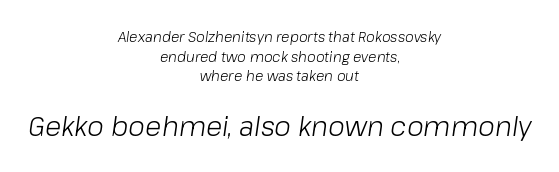
The image shows 27 px text type, italic (leaning right); set centered, normal line spacing (1.4x), normal letter spacing, not underlined; the second (bottom) block is 1.93x larger.
